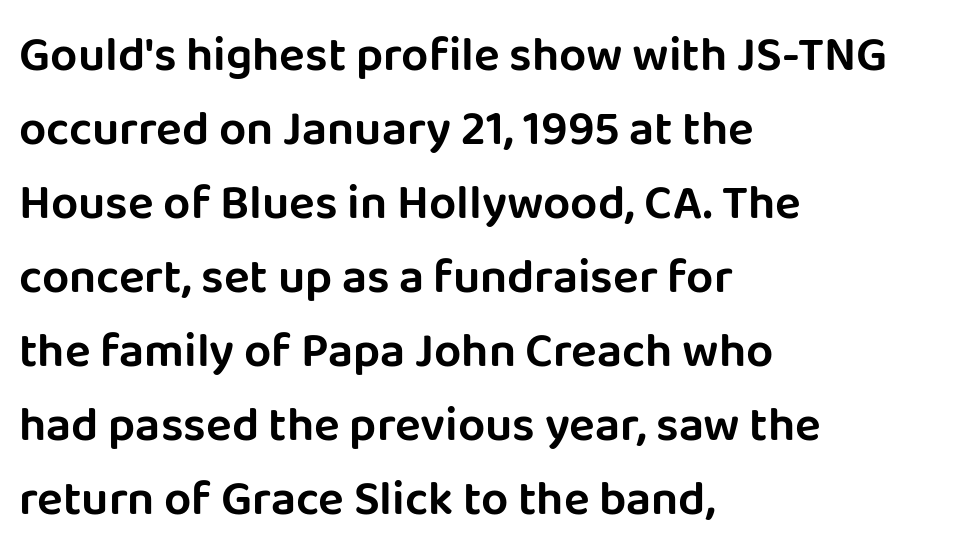
{"serif": "no", "italic": "no", "width": "normal", "stroke_contrast": "low", "x_height": "large", "monospaced": "no", "underline": "no", "align": "left", "line_spacing": "normal", "line_spacing_ratio": 1.54, "letter_spacing": "normal", "letter_spacing_em": 0.0, "glyph_px": 48}
